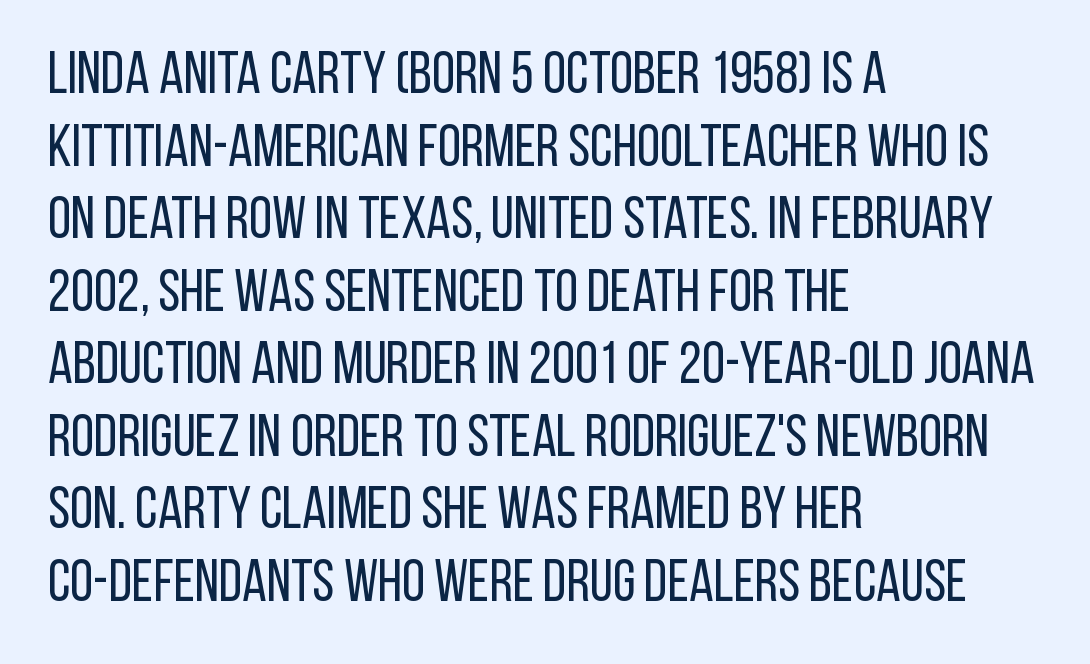
{"serif": "no", "italic": "no", "bold": "no", "weight": "regular", "width": "condensed", "stroke_contrast": "low", "x_height": "large", "monospaced": "no", "underline": "no", "align": "left", "line_spacing_ratio": 1.23, "letter_spacing": "normal", "letter_spacing_em": 0.0, "glyph_px": 59}
